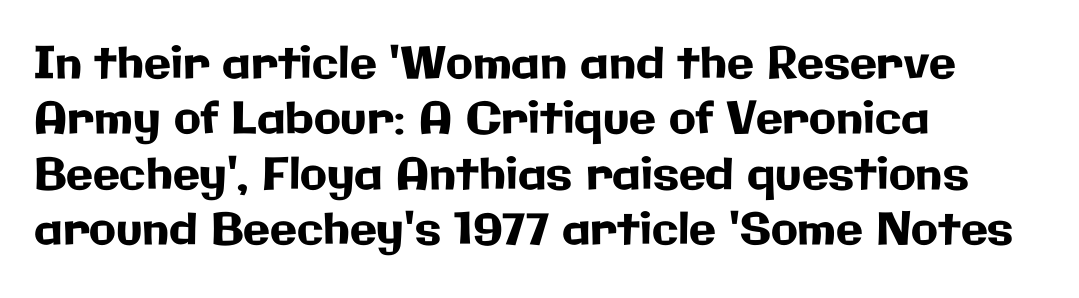
Q: Is the text italic (slanted)? A: No, it is upright.
Q: Is the typeface a serif or a sans-serif typeface? A: Sans-serif.
Q: Is the text underlined? A: No.
Q: How is the paragraph aligned? A: Left-aligned.
Q: Is the spacing between letters normal or unusually wide? A: Normal.
Q: Is the spacing between lines tight, normal or loose? A: Normal.
Q: Width (condensed, normal, or wide)? A: Normal.
Q: Stroke contrast? A: Low.
Q: x-height? A: Medium.
Q: Monospaced? A: No.
